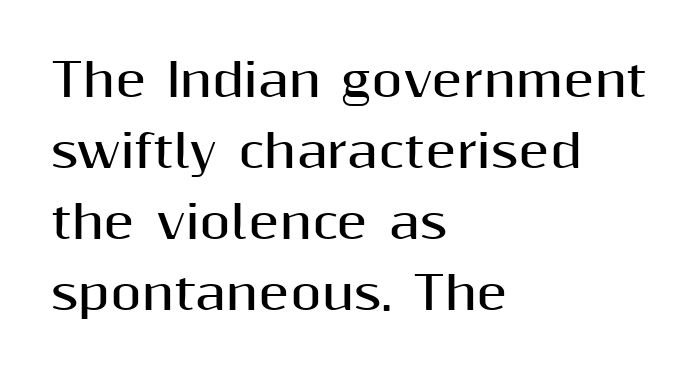
Q: Is the text bold? A: Yes.
Q: Is the text italic (slanted)? A: No, it is upright.
Q: Is the typeface a serif or a sans-serif typeface? A: Sans-serif.
Q: Is the text underlined? A: No.
Q: How is the paragraph aligned? A: Left-aligned.
Q: Is the spacing between letters normal or unusually wide? A: Normal.
Q: Is the spacing between lines tight, normal or loose? A: Normal.
Q: Width (condensed, normal, or wide)? A: Normal.
Q: Stroke contrast? A: Medium.
Q: x-height? A: Medium.
Q: Monospaced? A: No.
